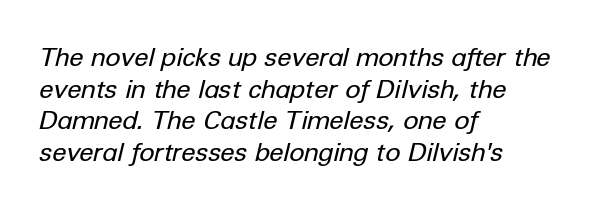
Q: Is the text bold? A: No.
Q: Is the text italic (slanted)? A: Yes, it leans right by about 12 degrees.
Q: Is the text underlined? A: No.
Q: How is the paragraph aligned? A: Left-aligned.
Q: Is the spacing between letters normal or unusually wide? A: Normal.
